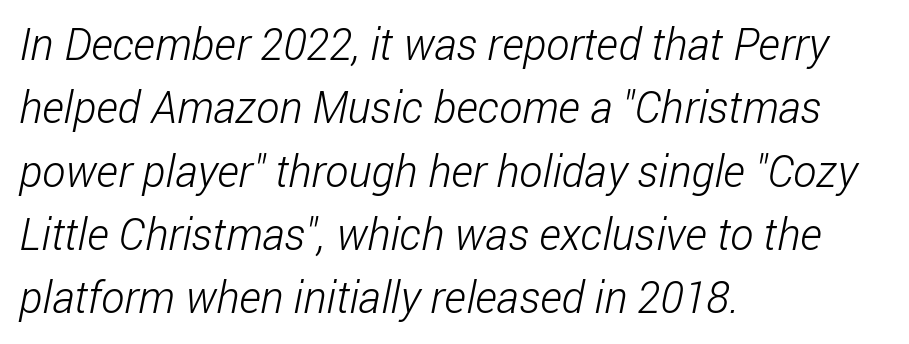
The image shows 44 px light, condensed sans-serif type; set left-aligned, normal line spacing (1.44x), normal letter spacing, not underlined; low stroke contrast and a medium x-height.
